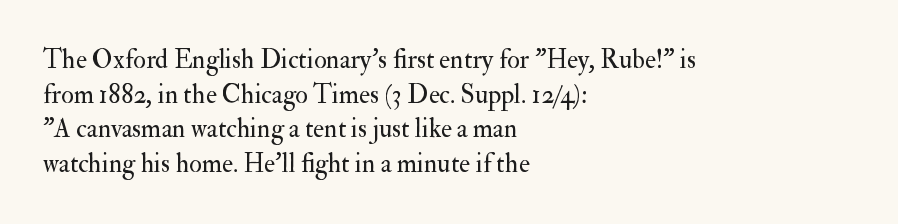
Q: Is the text bold? A: No.
Q: Is the text italic (slanted)? A: No, it is upright.
Q: Is the text underlined? A: No.
Q: How is the paragraph aligned? A: Left-aligned.
Q: Is the spacing between letters normal or unusually wide? A: Normal.
Q: Is the spacing between lines tight, normal or loose? A: Normal.
